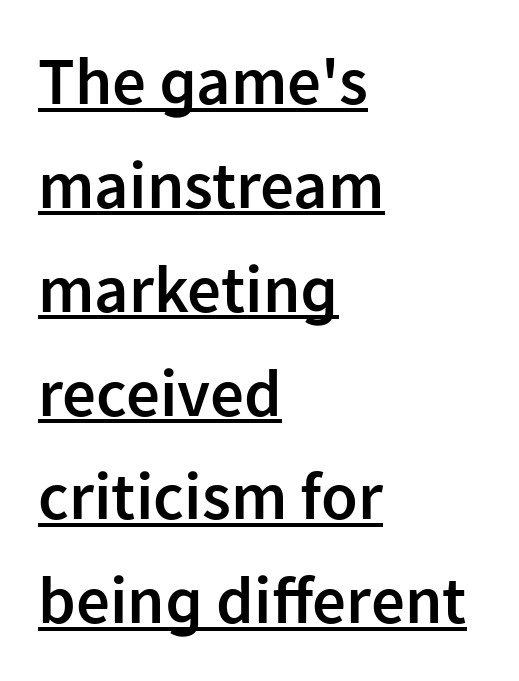
{"serif": "no", "italic": "no", "bold": "semi", "weight": "semibold", "width": "normal", "stroke_contrast": "low", "x_height": "medium", "monospaced": "no", "underline": "yes", "align": "left", "line_spacing": "normal", "line_spacing_ratio": 1.55, "letter_spacing": "normal", "letter_spacing_em": 0.0, "glyph_px": 67}
